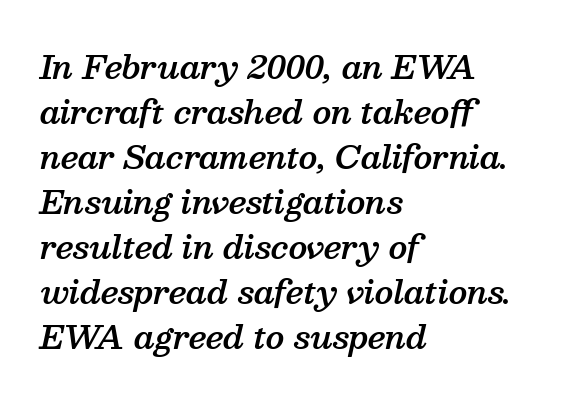
{"serif": "yes", "italic": "yes", "lean": "right", "slant_degrees": 13, "bold": "semi", "weight": "semibold", "width": "normal", "stroke_contrast": "medium", "x_height": "medium", "monospaced": "no", "underline": "no", "align": "left", "line_spacing": "normal", "line_spacing_ratio": 1.45, "letter_spacing": "normal", "letter_spacing_em": 0.0, "glyph_px": 31}
